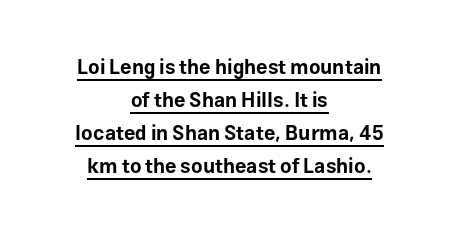
Q: Is the text bold? A: Yes.
Q: Is the text italic (slanted)? A: No, it is upright.
Q: Is the text underlined? A: Yes.
Q: How is the paragraph aligned? A: Centered.
Q: Is the spacing between letters normal or unusually wide? A: Normal.
Q: Is the spacing between lines tight, normal or loose? A: Normal.
